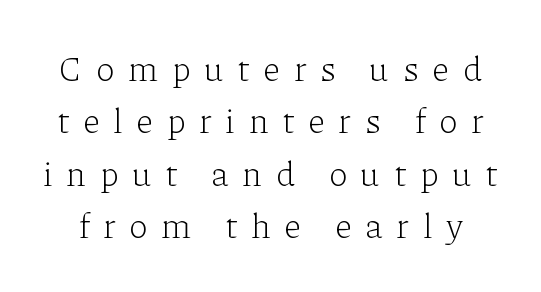
The image shows 35 px light serif type, upright; set normal line spacing (1.5x), unusually wide letter spacing (+0.38 em), not underlined; low stroke contrast and a medium x-height.
